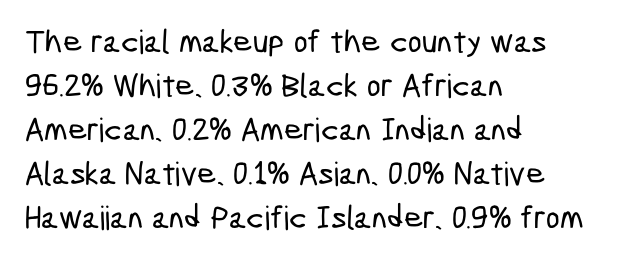
{"serif": "no", "width": "condensed", "stroke_contrast": "low", "x_height": "medium", "monospaced": "no", "underline": "no", "align": "left", "line_spacing": "normal", "line_spacing_ratio": 1.33, "letter_spacing": "normal", "letter_spacing_em": 0.0, "glyph_px": 33}
